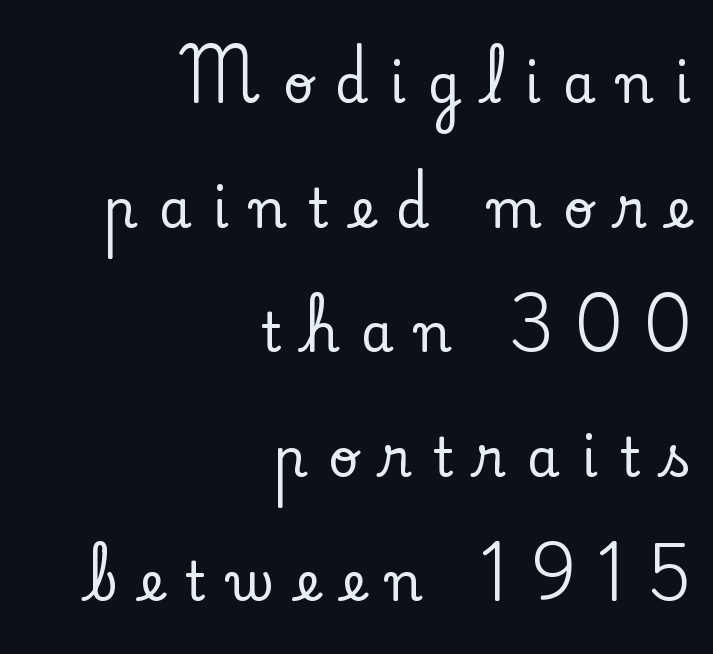
The image shows 53 px serif type, upright; set right-aligned, loose line spacing (2.35x), unusually wide letter spacing (+0.41 em), not underlined; low stroke contrast and a small x-height.
